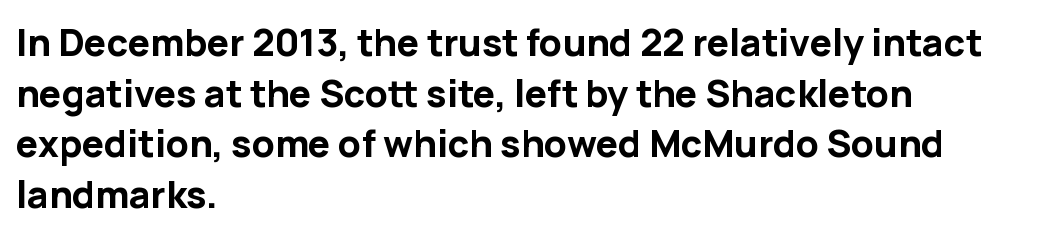
Q: Is the text bold? A: Yes.
Q: Is the text italic (slanted)? A: No, it is upright.
Q: Is the typeface a serif or a sans-serif typeface? A: Sans-serif.
Q: Is the text underlined? A: No.
Q: How is the paragraph aligned? A: Left-aligned.
Q: Is the spacing between letters normal or unusually wide? A: Normal.
Q: Is the spacing between lines tight, normal or loose? A: Normal.
Q: Width (condensed, normal, or wide)? A: Normal.
Q: Stroke contrast? A: Low.
Q: x-height? A: Medium.
Q: Monospaced? A: No.
